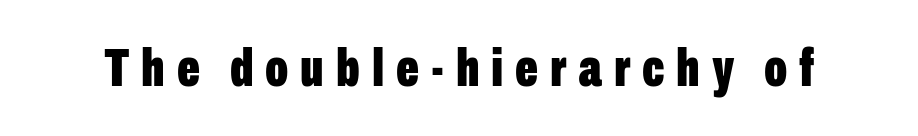
Q: Is the text bold? A: Yes.
Q: Is the text italic (slanted)? A: No, it is upright.
Q: Is the typeface a serif or a sans-serif typeface? A: Sans-serif.
Q: Is the text underlined? A: No.
Q: Is the spacing between letters normal or unusually wide? A: Unusually wide.
Q: Width (condensed, normal, or wide)? A: Condensed.
Q: Stroke contrast? A: Low.
Q: x-height? A: Medium.
Q: Monospaced? A: No.
